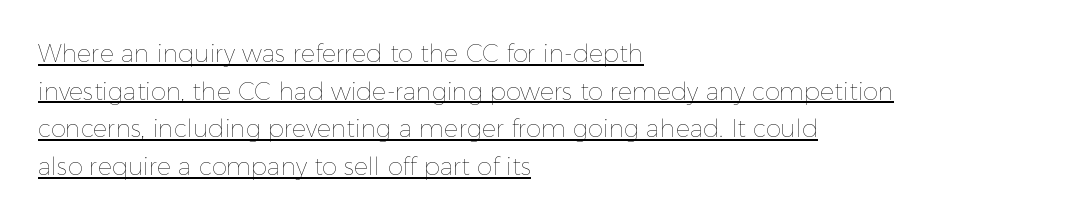
Q: Is the text bold? A: No.
Q: Is the text italic (slanted)? A: No, it is upright.
Q: Is the text underlined? A: Yes.
Q: How is the paragraph aligned? A: Left-aligned.
Q: Is the spacing between letters normal or unusually wide? A: Normal.
Q: Is the spacing between lines tight, normal or loose? A: Normal.
